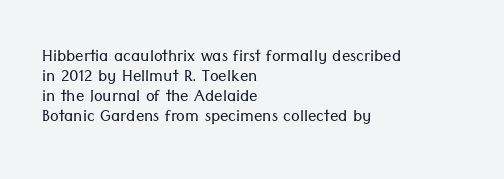
Q: Is the text bold? A: No.
Q: Is the text italic (slanted)? A: No, it is upright.
Q: Is the text underlined? A: No.
Q: How is the paragraph aligned? A: Left-aligned.
Q: Is the spacing between letters normal or unusually wide? A: Normal.
Q: Is the spacing between lines tight, normal or loose? A: Tight.
